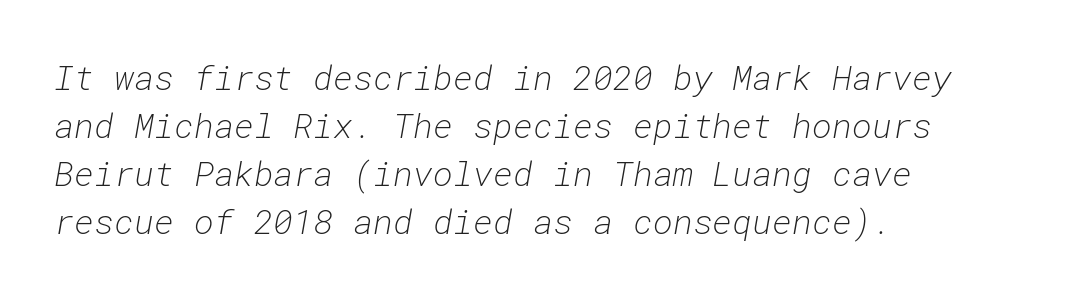
The image shows 34 px light type, italic (leaning right), monospaced; set left-aligned, normal line spacing (1.41x), normal letter spacing, not underlined; low stroke contrast and a medium x-height.
